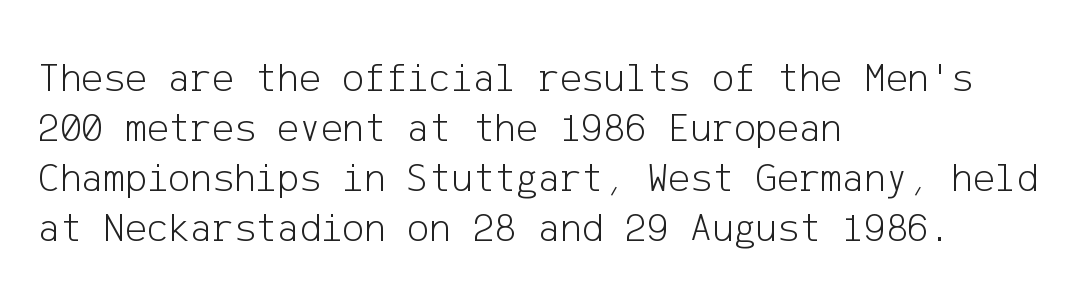
The weight would be labelled regular, book, light, or lighter still. These lines are set flush left with a ragged right edge. Serif or sans? Sans — the stroke terminals are bare. Posture: vertical. Letters rest on an invisible, unmarked baseline. Tracking here is standard; glyphs follow each other at the usual distance.
